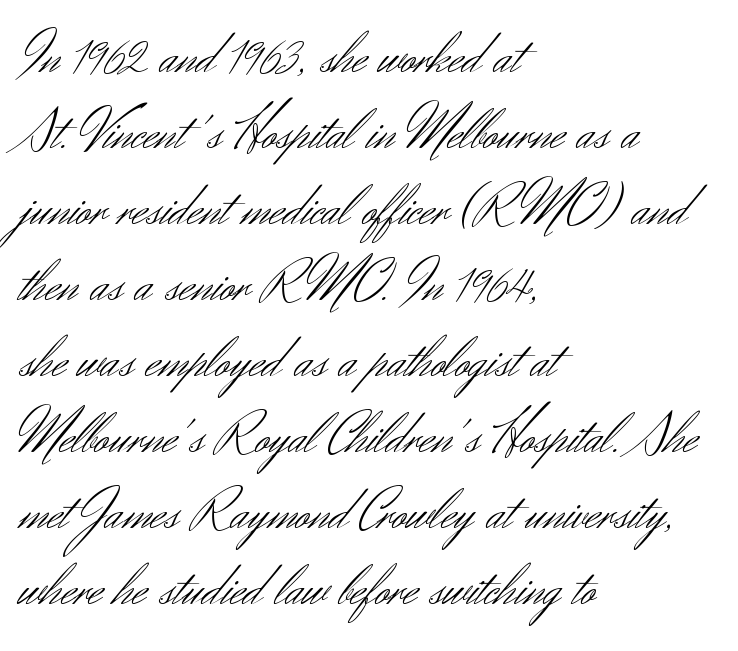
{"serif": "no", "bold": "no", "weight": "light", "width": "normal", "stroke_contrast": "medium", "x_height": "small", "monospaced": "no", "underline": "no", "align": "left", "line_spacing": "normal", "line_spacing_ratio": 1.31, "letter_spacing": "normal", "letter_spacing_em": 0.0, "glyph_px": 58}
